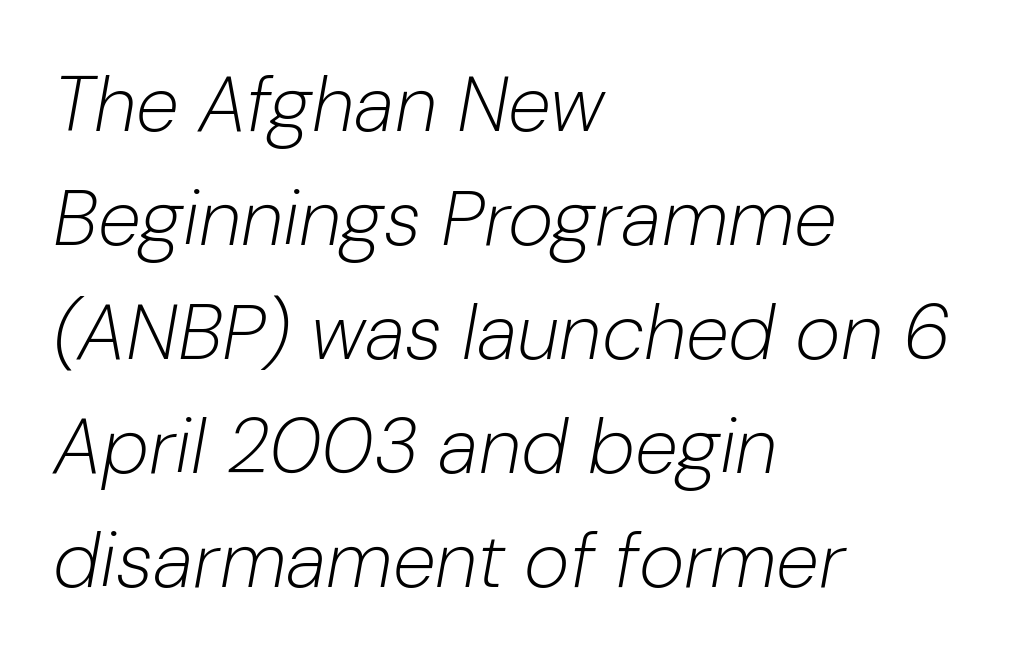
{"italic": "yes", "lean": "right", "slant_degrees": 10, "bold": "no", "weight": "light", "width": "normal", "stroke_contrast": "low", "x_height": "medium", "monospaced": "no", "underline": "no", "align": "left", "line_spacing": "normal", "line_spacing_ratio": 1.46, "letter_spacing": "normal", "letter_spacing_em": 0.0, "glyph_px": 78}
